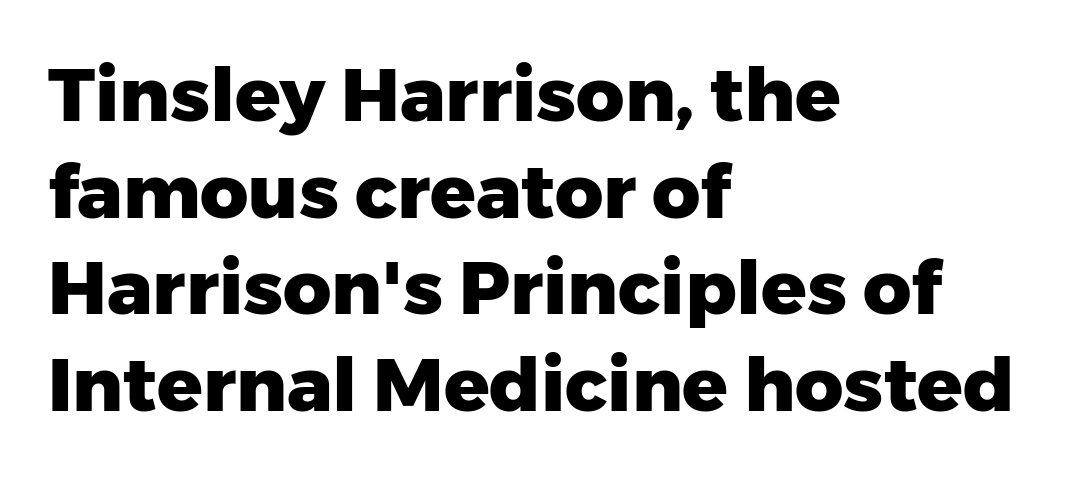
The strip under each line holds only bare page. The rendering uses natural spacing where letterforms have individual widths. If you drew a ruler down the left edge, every line would touch it. Glyph-to-glyph distance matches everyday printed text. Caption: bold face, heavy strokes.
